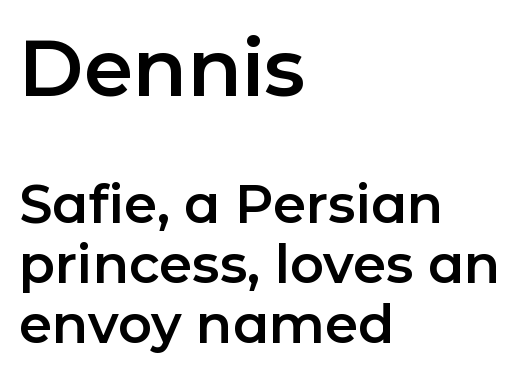
Spacing verdict: proportional, widths tailored to each character. The letters in the upper block stand taller than those in the block below. Posture: upright roman. The paragraph has a hard left edge and a soft right edge.
